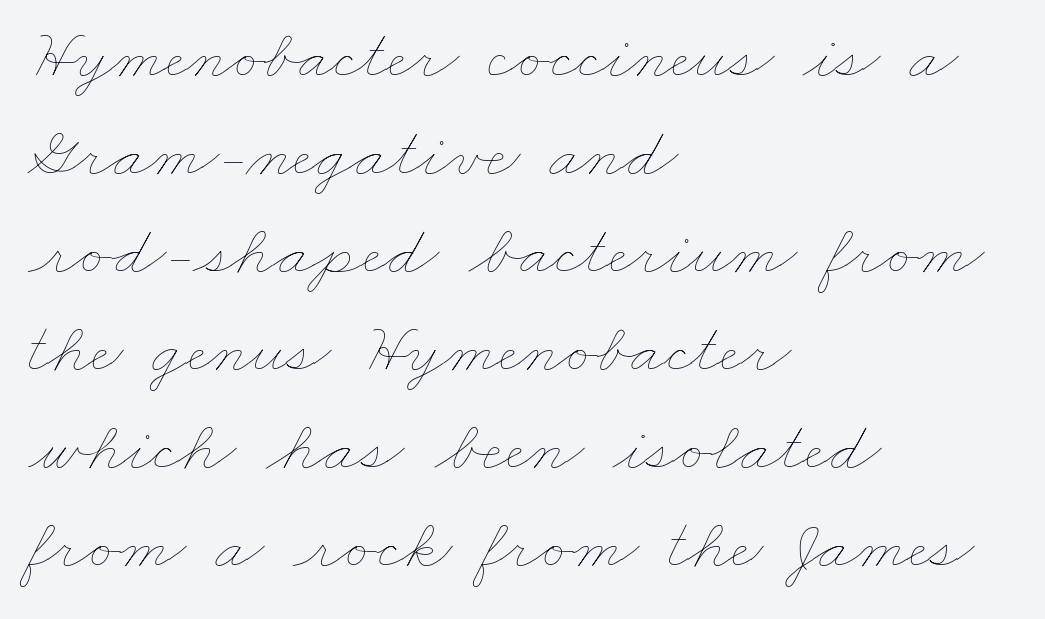
Q: Is the text bold? A: No.
Q: Is the text underlined? A: No.
Q: How is the paragraph aligned? A: Left-aligned.
Q: Is the spacing between letters normal or unusually wide? A: Normal.
Q: Is the spacing between lines tight, normal or loose? A: Normal.
Q: Width (condensed, normal, or wide)? A: Wide.
Q: Stroke contrast? A: Low.
Q: x-height? A: Small.
Q: Monospaced? A: No.
